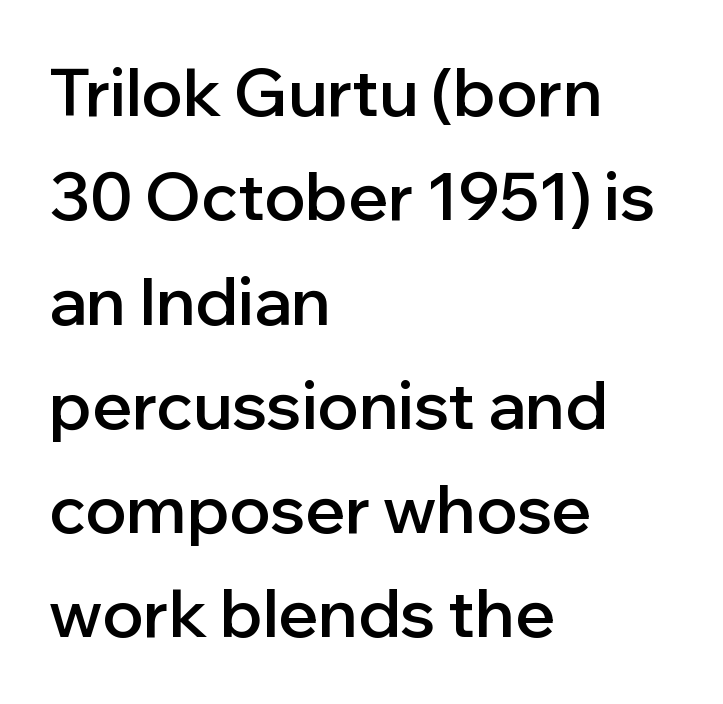
Q: Is the text bold? A: Semi-bold.
Q: Is the text italic (slanted)? A: No, it is upright.
Q: Is the typeface a serif or a sans-serif typeface? A: Sans-serif.
Q: Is the text underlined? A: No.
Q: How is the paragraph aligned? A: Left-aligned.
Q: Is the spacing between letters normal or unusually wide? A: Normal.
Q: Is the spacing between lines tight, normal or loose? A: Normal.
Q: Width (condensed, normal, or wide)? A: Normal.
Q: Stroke contrast? A: Low.
Q: x-height? A: Medium.
Q: Monospaced? A: No.
